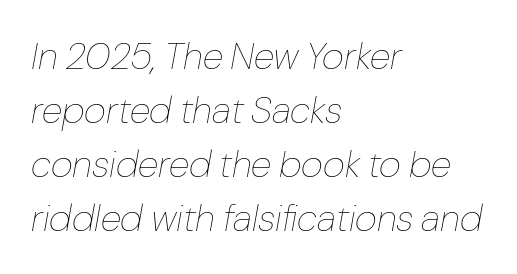
Q: Is the text bold? A: No.
Q: Is the text italic (slanted)? A: Yes, it leans right by about 10 degrees.
Q: Is the text underlined? A: No.
Q: How is the paragraph aligned? A: Left-aligned.
Q: Is the spacing between letters normal or unusually wide? A: Normal.
Q: Is the spacing between lines tight, normal or loose? A: Normal.
Q: Width (condensed, normal, or wide)? A: Normal.
Q: Stroke contrast? A: Low.
Q: x-height? A: Medium.
Q: Monospaced? A: No.
